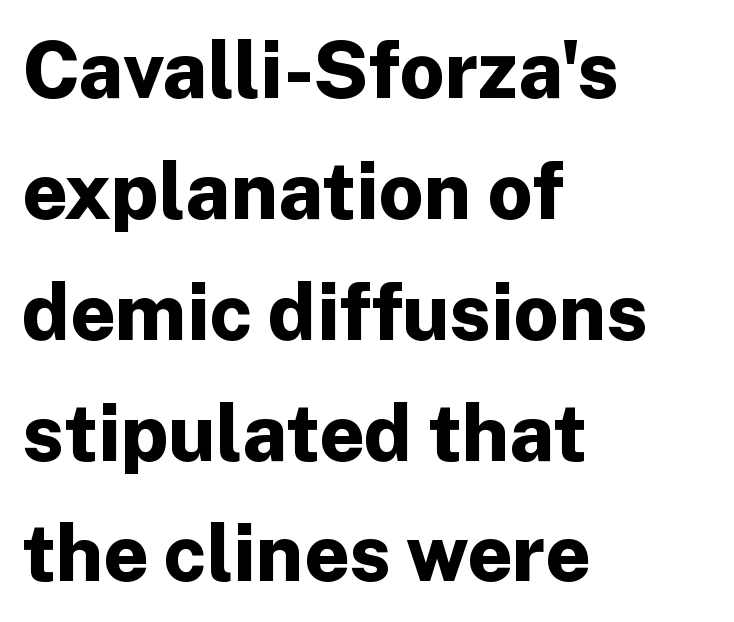
{"serif": "no", "italic": "no", "bold": "yes", "weight": "bold", "width": "normal", "stroke_contrast": "low", "x_height": "medium", "monospaced": "no", "underline": "no", "align": "left", "line_spacing": "normal", "line_spacing_ratio": 1.53, "letter_spacing": "normal", "letter_spacing_em": 0.0, "glyph_px": 79}
